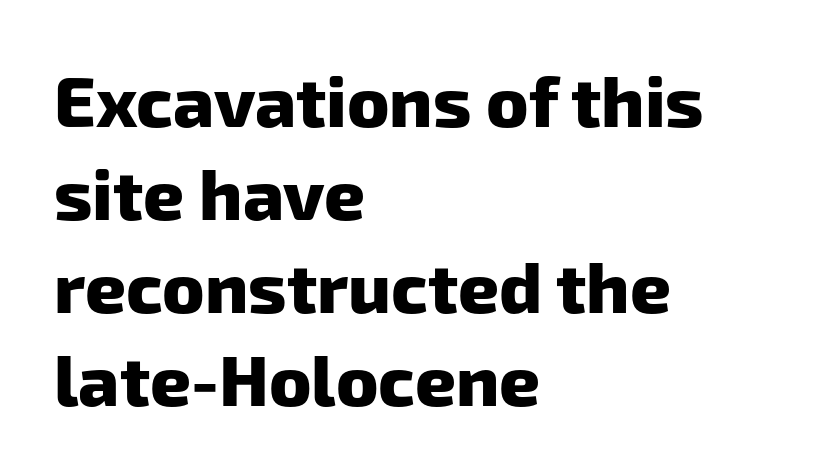
{"serif": "no", "bold": "yes", "weight": "heavy", "width": "normal", "stroke_contrast": "low", "x_height": "medium", "monospaced": "no", "underline": "no", "align": "left", "line_spacing": "normal", "line_spacing_ratio": 1.31, "letter_spacing": "normal", "letter_spacing_em": 0.0, "glyph_px": 71}
